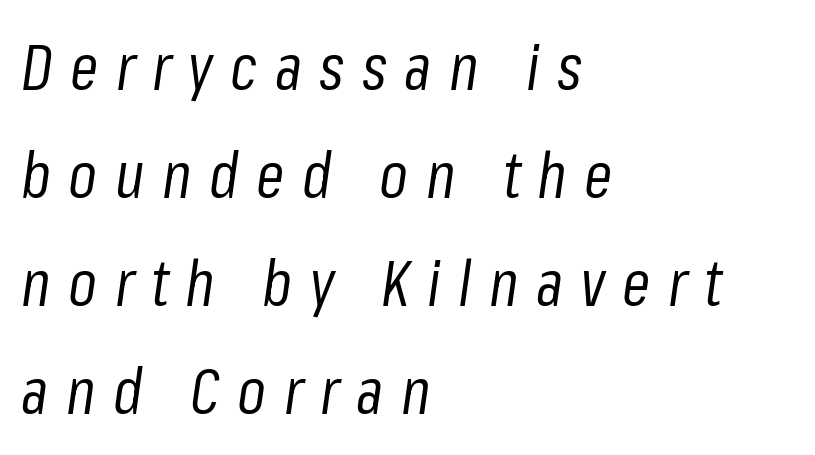
If you drew a line through each stem, it would be angled. Do the characters align in a grid? No, the font is proportional. Vertical stems look standard width or narrower in stroke. Has an underline been added? It has not. The text block is weighted toward the left margin, trailing off unevenly rightward. Honestly, the letter spacing is so wide it's the main thing you notice.
